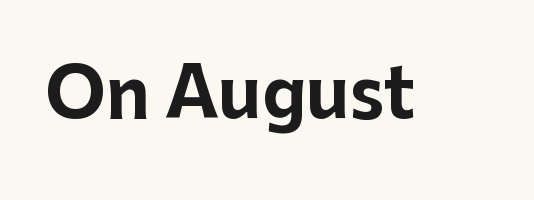
The letters advance in unequal steps, a hallmark of proportional type. Check under the words: just untouched page. Here the glyphs are tracked normally, forming tight word shapes. Pretty heavy lettering here — definitely bold. When letters stand straight like this, we call the style roman or upright. Font category for this specimen: sans-serif.
